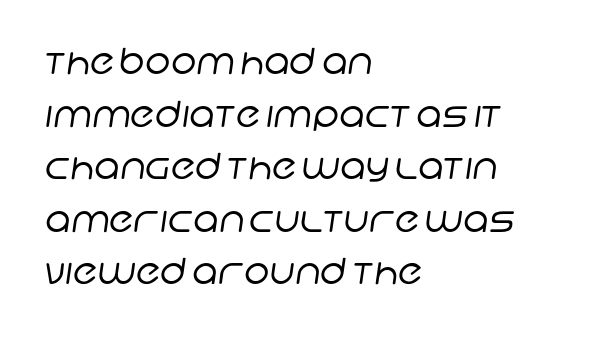
The image shows 36 px regular-weight sans-serif type; set left-aligned, normal line spacing (1.46x), normal letter spacing, not underlined; low stroke contrast and a large x-height.
